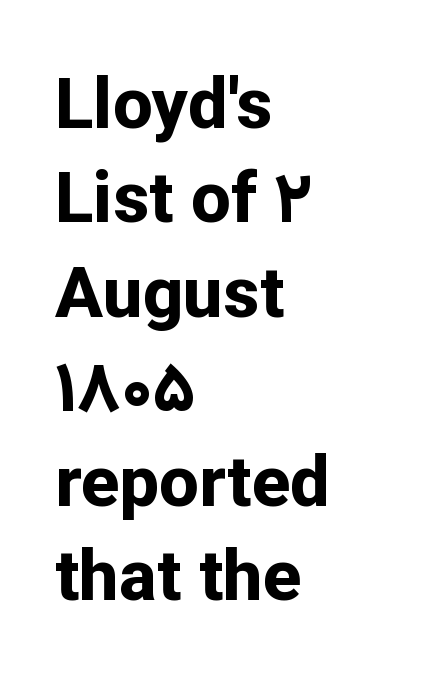
The setting favours the left margin, as ordinary paragraphs usually do. The letters stand upright; this is a roman face. Decoration check: the copy has no underline. Compared with typical body copy, the letter spacing here is the same.
